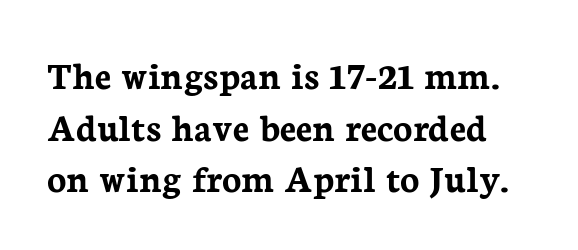
{"serif": "yes", "italic": "no", "bold": "yes", "weight": "semibold", "width": "normal", "stroke_contrast": "low", "x_height": "medium", "monospaced": "no", "underline": "no", "line_spacing": "normal", "line_spacing_ratio": 1.29, "letter_spacing": "normal", "letter_spacing_em": 0.0, "glyph_px": 40}
